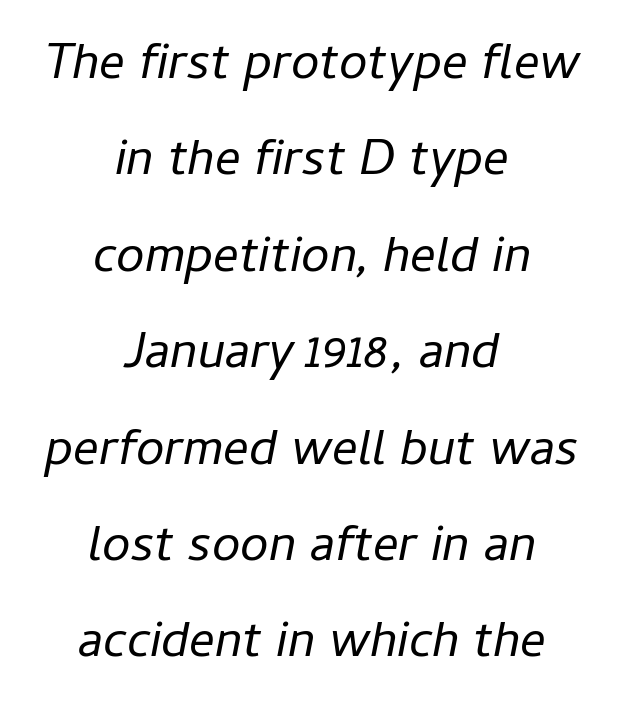
Q: Is the text bold? A: No.
Q: Is the text italic (slanted)? A: Yes, it leans right by about 11 degrees.
Q: Is the text underlined? A: No.
Q: How is the paragraph aligned? A: Centered.
Q: Is the spacing between letters normal or unusually wide? A: Normal.
Q: Width (condensed, normal, or wide)? A: Normal.
Q: Stroke contrast? A: Low.
Q: x-height? A: Medium.
Q: Monospaced? A: No.
